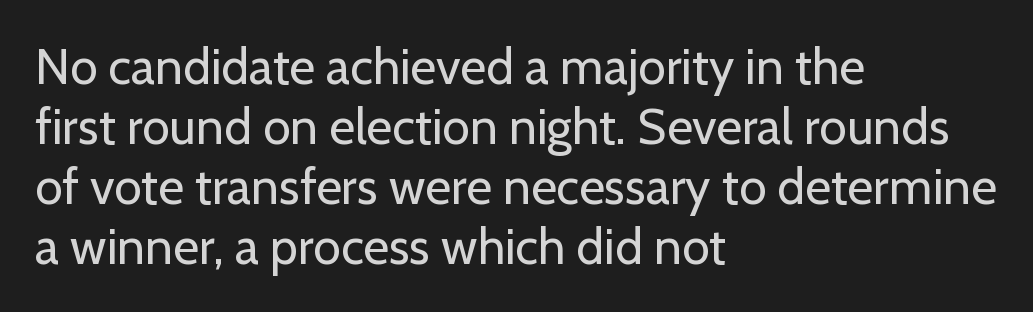
No italicization has been applied; the sample stays upright. No chunkiness to these letters — they're not bold. The letterforms sit shoulder to shoulder at normal distance. This is sans-serif lettering, the kind often seen on screens and signage.
